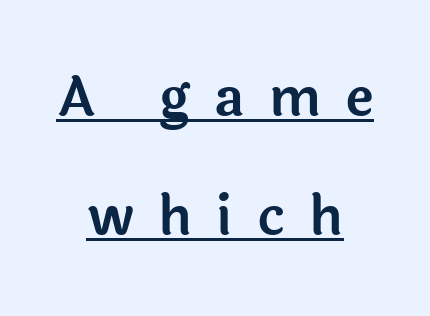
Notice how the stems are strictly vertical — no italics here. The type is letterspaced generously, with wide tracking. This sample has the flowing, uneven cadence of proportional lettering. The rendering uses a large line-height, opening up the rows.
